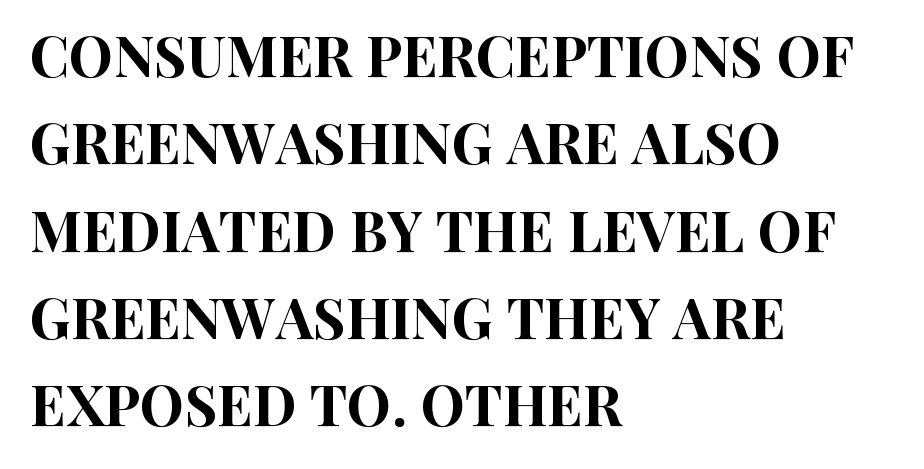
Default kerning and tracking; the words read as compact shapes. The typography opts for an upright posture over an oblique one. Casual observation: everything's shoved over to the left. The specimen omits any rule beneath the text block's lines. Summary of vertical rhythm: regular, with standard interline spacing. A typesetter would call this proportional, since set widths differ per character.
